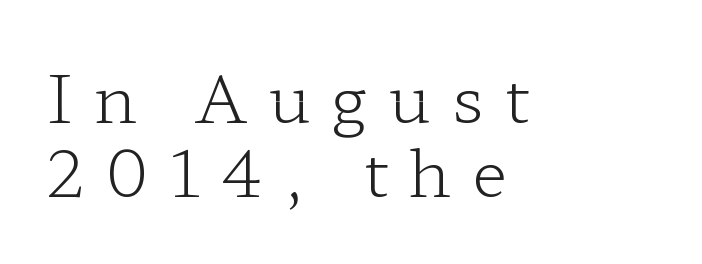
The image shows 65 px light, wide serif type, upright; set left-aligned, tight line spacing (1.14x), unusually wide letter spacing (+0.32 em), not underlined; low stroke contrast and a medium x-height.
